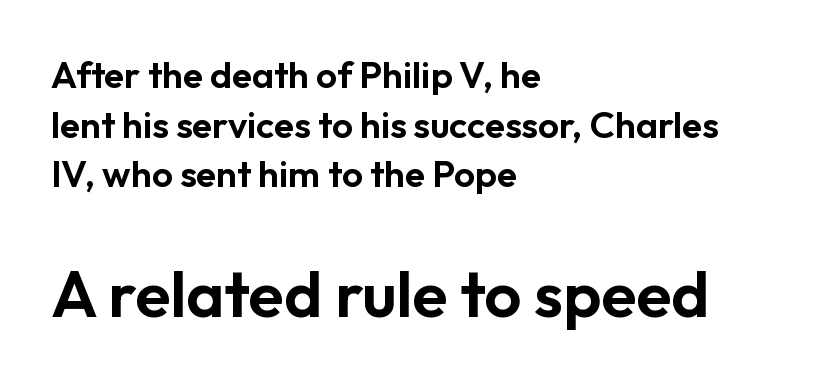
Spacing between characters is what you'd get straight out of the box. Varying glyph widths throughout — classic text-font behaviour. The rendering anchors every line to the left-hand side. The second block has been scaled up relative to the first. The font family rendered here belongs to the sans-serif group.
